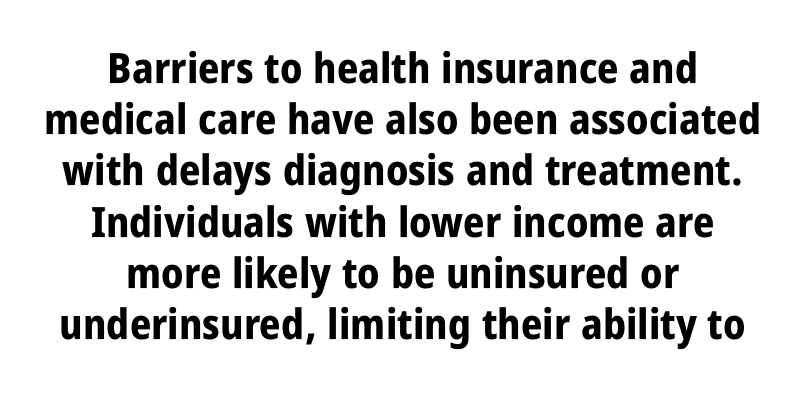
Q: Is the text bold? A: Yes.
Q: Is the text italic (slanted)? A: No, it is upright.
Q: Is the typeface a serif or a sans-serif typeface? A: Sans-serif.
Q: Is the text underlined? A: No.
Q: How is the paragraph aligned? A: Centered.
Q: Is the spacing between letters normal or unusually wide? A: Normal.
Q: Width (condensed, normal, or wide)? A: Condensed.
Q: Stroke contrast? A: Low.
Q: x-height? A: Large.
Q: Monospaced? A: No.
